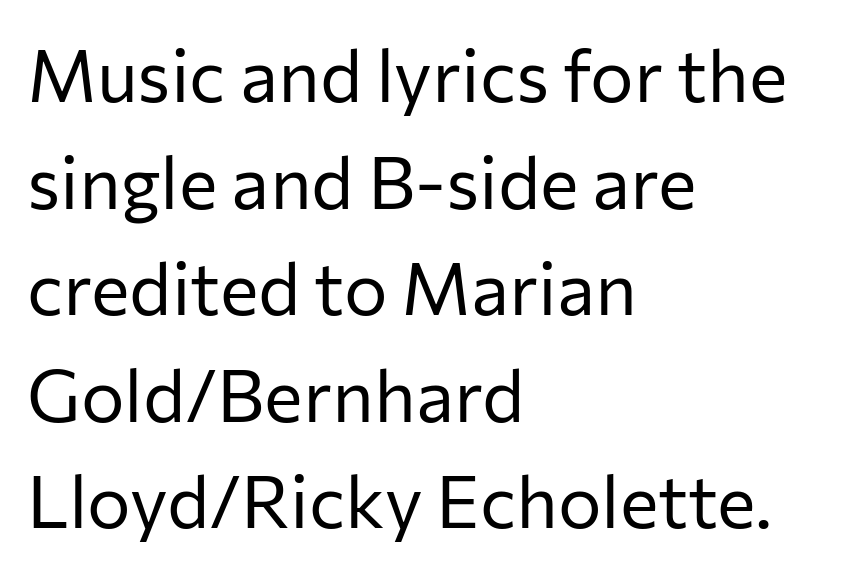
One-word summary of the alignment: left. Regarding leading, the lines here are spaced in the standard way. No letter is thick-stroked: the sample isn't bold. Spacing verdict: proportional, widths tailored to each character.
